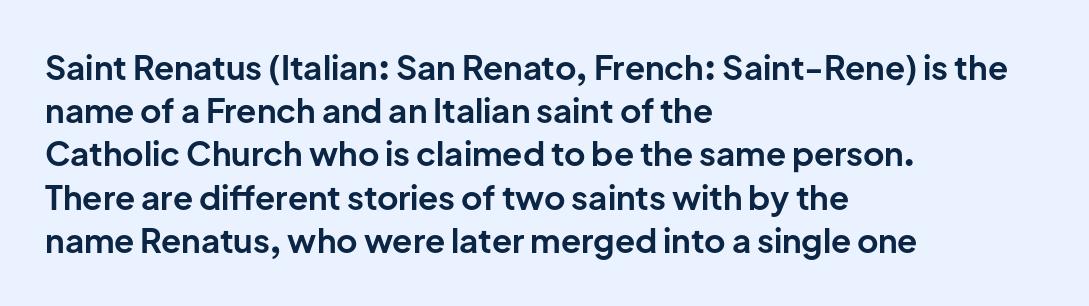
Observe the absence of serifs on each vertical stroke in this sample. Default kerning and tracking; the words read as compact shapes. Each letter keeps its own natural width here, so spacing adapts to shape. Heavy, bold letterforms.
